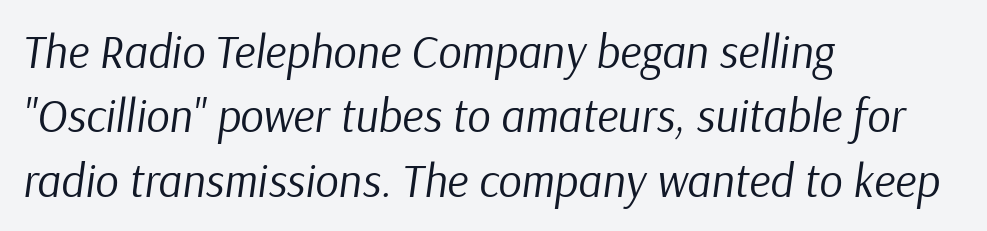
{"italic": "yes", "lean": "right", "slant_degrees": 9, "bold": "no", "weight": "regular", "width": "normal", "stroke_contrast": "low", "x_height": "medium", "monospaced": "no", "underline": "no", "align": "left", "line_spacing": "normal", "line_spacing_ratio": 1.4, "letter_spacing": "normal", "letter_spacing_em": 0.0, "glyph_px": 46}
